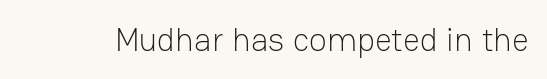
Q: Is the text bold? A: No.
Q: Is the text italic (slanted)? A: No, it is upright.
Q: Is the typeface a serif or a sans-serif typeface? A: Sans-serif.
Q: Is the text underlined? A: No.
Q: Is the spacing between letters normal or unusually wide? A: Normal.
Q: Width (condensed, normal, or wide)? A: Normal.
Q: Stroke contrast? A: Low.
Q: x-height? A: Medium.
Q: Monospaced? A: No.
